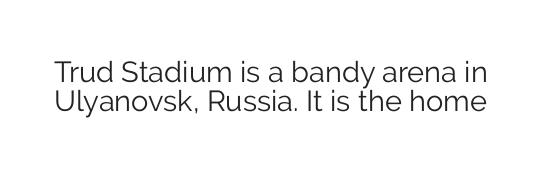
The image shows 29 px light sans-serif type, upright; set tight line spacing (1.01x), normal letter spacing, not underlined; low stroke contrast and a medium x-height.
